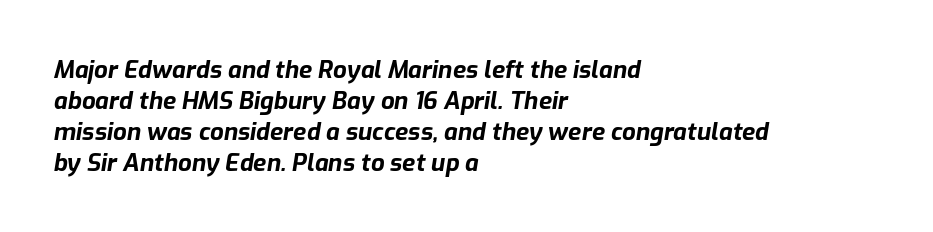
{"italic": "yes", "lean": "right", "slant_degrees": 9, "bold": "yes", "underline": "no", "align": "left", "line_spacing": "normal", "line_spacing_ratio": 1.29, "letter_spacing": "normal", "letter_spacing_em": 0.0, "glyph_px": 24}
